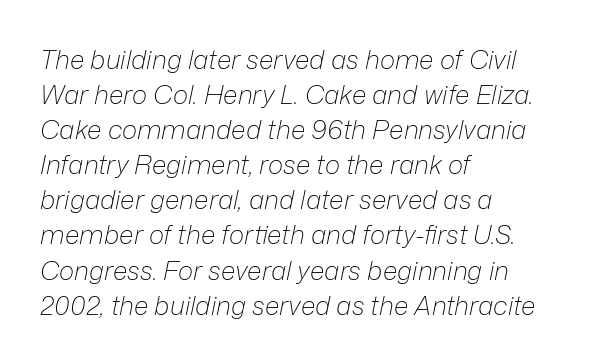
{"italic": "yes", "lean": "right", "slant_degrees": 12, "bold": "no", "underline": "no", "align": "left", "line_spacing": "normal", "line_spacing_ratio": 1.35, "letter_spacing": "normal", "letter_spacing_em": 0.0, "glyph_px": 26}
